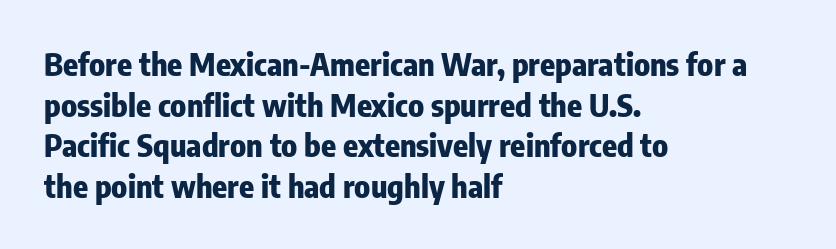
The image shows 31 px heavy, condensed sans-serif type, upright; set left-aligned, normal line spacing (1.31x), normal letter spacing, not underlined; low stroke contrast and a medium x-height.
